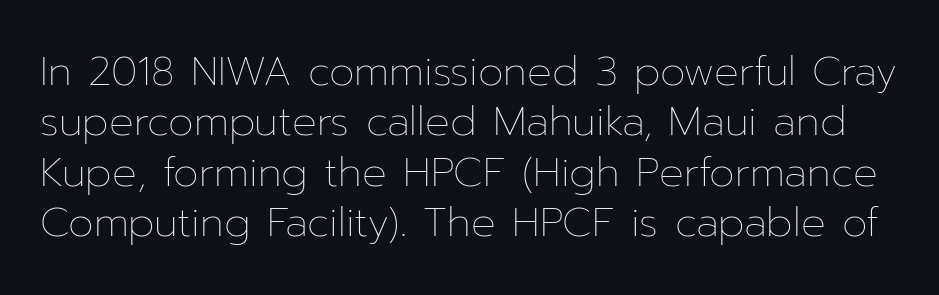
The image shows 41 px thin type, upright; set line spacing 1.23x, normal letter spacing, not underlined; low stroke contrast and a medium x-height.
